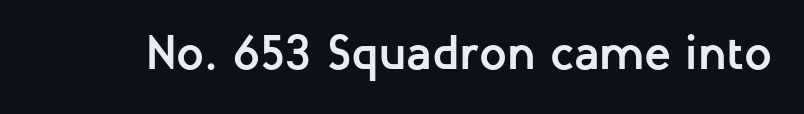
Here the glyphs are tracked normally, forming tight word shapes. Only glyphs here, with clear space below each row. Does the weight exceed regular? Yes, all the way to bold. Font category for this specimen: sans-serif. You could not count columns in this text — the font is proportionally spaced. Upright lettering throughout.
